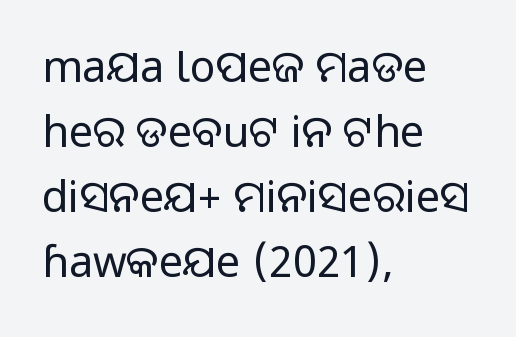
Honestly, there is no underline to notice here at all. The rendering uses a moderate line-height, typical for paragraphs. You can tell from the bare stems that sans-serif type was used. Posture: straight, roman, zero tilt. Stroke mass is kept to a normal reading level or below.
